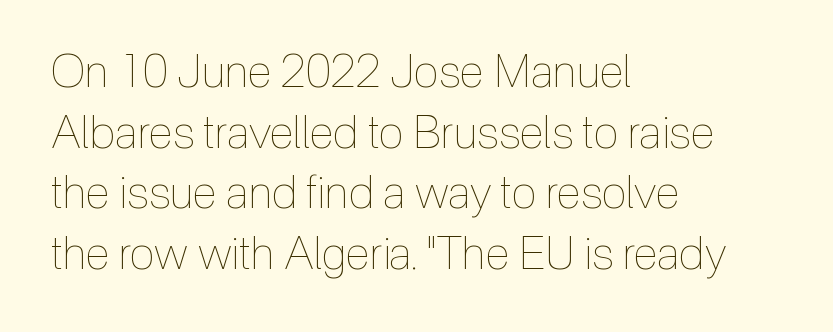
The area under the type is left untouched. Leading: standard. The face used here is rendered with its standard letterfit. Every row of glyphs begins at an identical x-position on the left. On a weight scale, this lands at 450 or below. Posture: vertical.
